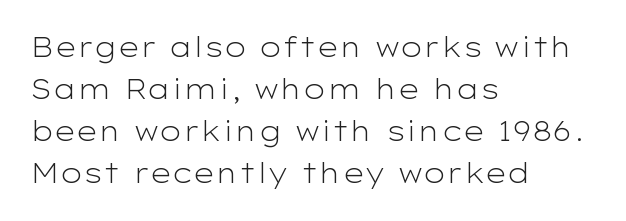
Q: Is the text bold? A: No.
Q: Is the text italic (slanted)? A: No, it is upright.
Q: Is the text underlined? A: No.
Q: How is the paragraph aligned? A: Left-aligned.
Q: Is the spacing between letters normal or unusually wide? A: Normal.
Q: Is the spacing between lines tight, normal or loose? A: Normal.
